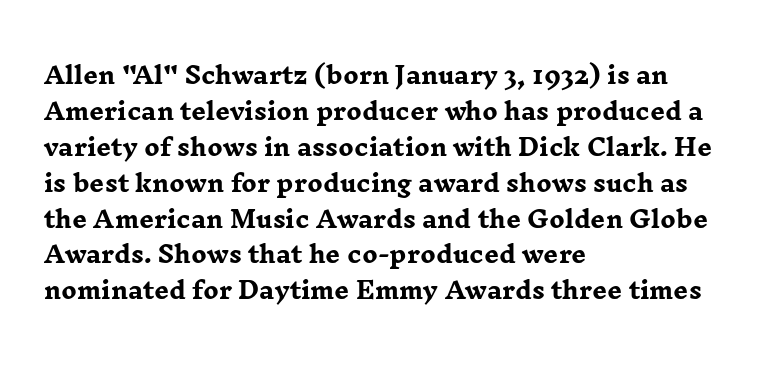
{"italic": "no", "bold": "yes", "underline": "no", "align": "left", "line_spacing": "normal", "line_spacing_ratio": 1.56, "letter_spacing": "normal", "letter_spacing_em": 0.0, "glyph_px": 23}
